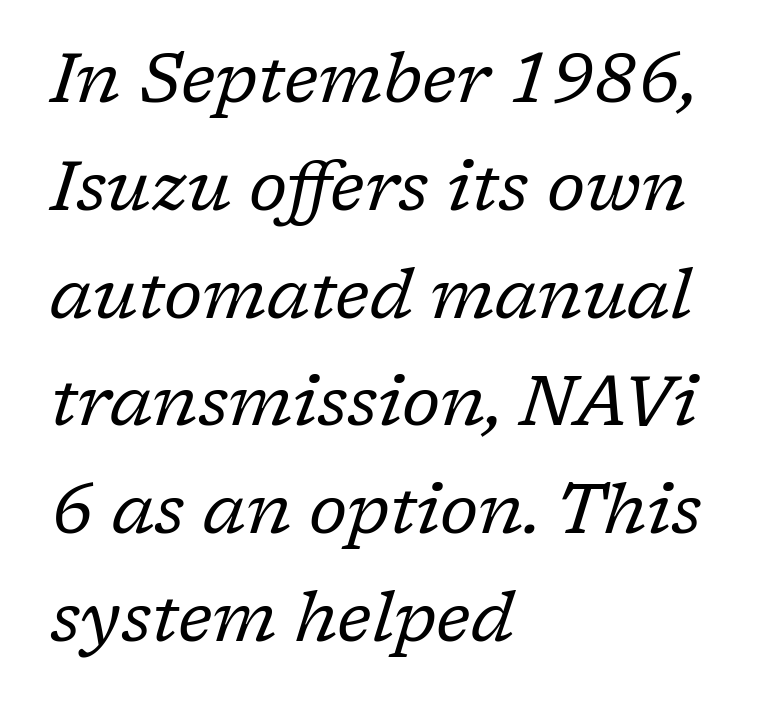
The image shows 70 px regular-weight serif type, italic (leaning right); set left-aligned, normal line spacing (1.54x), normal letter spacing, not underlined; low stroke contrast and a medium x-height.
